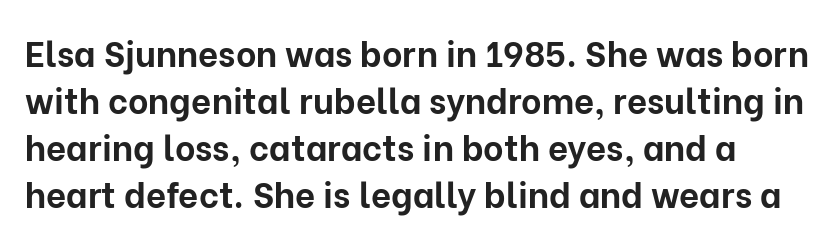
{"serif": "no", "italic": "no", "bold": "yes", "weight": "bold", "width": "normal", "stroke_contrast": "low", "x_height": "medium", "monospaced": "no", "underline": "no", "line_spacing": "normal", "line_spacing_ratio": 1.34, "letter_spacing": "normal", "letter_spacing_em": 0.0, "glyph_px": 35}
